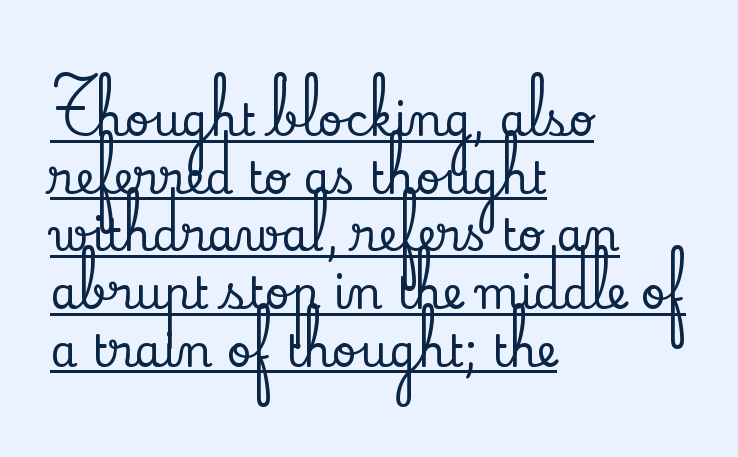
The image shows 44 px serif type, upright; set left-aligned, normal line spacing (1.31x), normal letter spacing, underlined; low stroke contrast and a small x-height.
